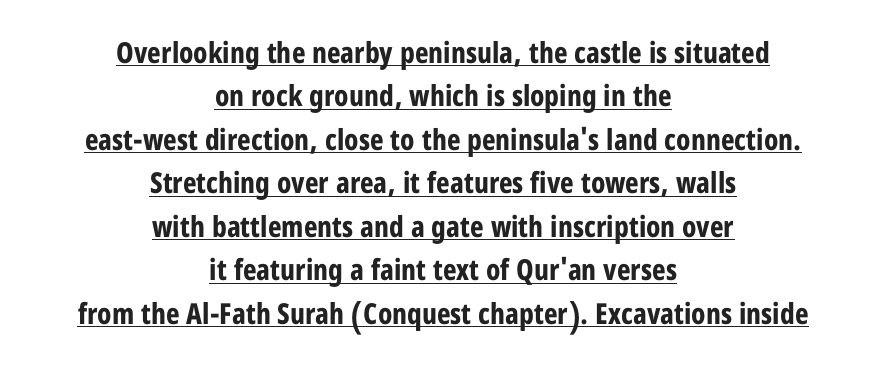
Every character sits straight up, as roman type does. In terms of letterform style, serifs are entirely absent. Heft: maximum for text — a bold. The horizontal fit of the characters is conventional and even.
